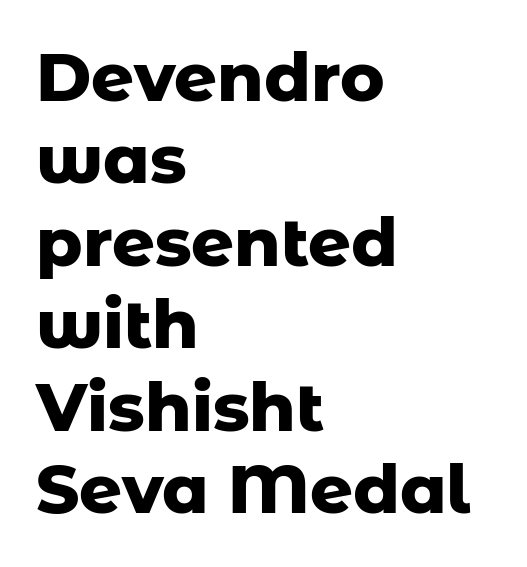
The image shows 67 px heavy sans-serif type, upright; set left-aligned, line spacing 1.23x, normal letter spacing, not underlined; low stroke contrast and a medium x-height.
